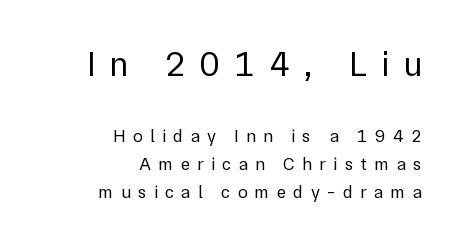
{"serif": "no", "italic": "no", "bold": "no", "weight": "regular", "width": "normal", "stroke_contrast": "low", "x_height": "medium", "monospaced": "no", "underline": "no", "align": "right", "line_spacing": "normal", "line_spacing_ratio": 1.55, "letter_spacing": "wide", "letter_spacing_em": 0.4, "larger_block": "first", "size_ratio": 1.94, "glyph_px": 35}
